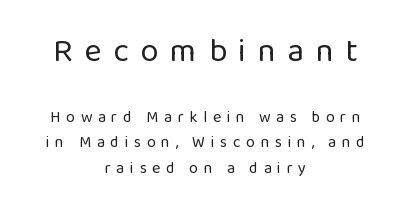
The letters are spread apart with noticeably loose tracking. Decoration check: the copy has no underline. One glance says typical: line gaps are just what's usual. The characters display no serif detailing; their extremities are plain. Is the type heavy? It reads as light-to-regular instead.
